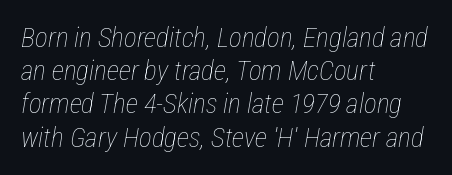
Q: Is the text bold? A: No.
Q: Is the text italic (slanted)? A: Yes, it leans right by about 12 degrees.
Q: Is the text underlined? A: No.
Q: How is the paragraph aligned? A: Left-aligned.
Q: Is the spacing between letters normal or unusually wide? A: Normal.
